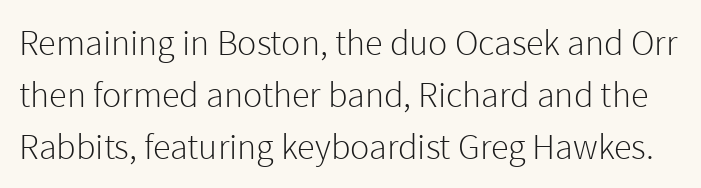
Q: Is the text bold? A: No.
Q: Is the text italic (slanted)? A: No, it is upright.
Q: Is the typeface a serif or a sans-serif typeface? A: Sans-serif.
Q: Is the text underlined? A: No.
Q: Is the spacing between letters normal or unusually wide? A: Normal.
Q: Is the spacing between lines tight, normal or loose? A: Normal.
Q: Width (condensed, normal, or wide)? A: Normal.
Q: x-height? A: Medium.
Q: Monospaced? A: No.
